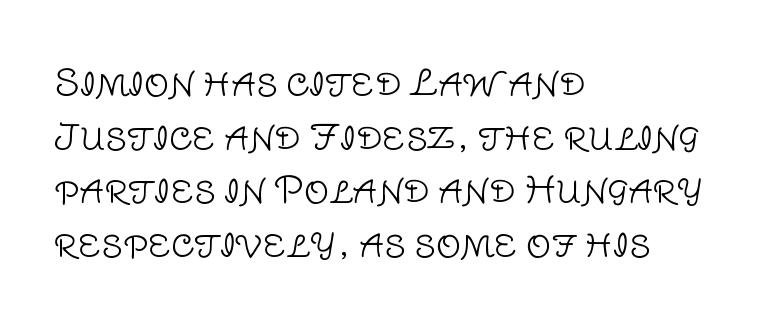
{"serif": "no", "bold": "no", "weight": "light", "width": "normal", "stroke_contrast": "low", "x_height": "large", "monospaced": "no", "underline": "no", "align": "left", "line_spacing": "normal", "line_spacing_ratio": 1.53, "letter_spacing": "normal", "letter_spacing_em": 0.0, "glyph_px": 35}
